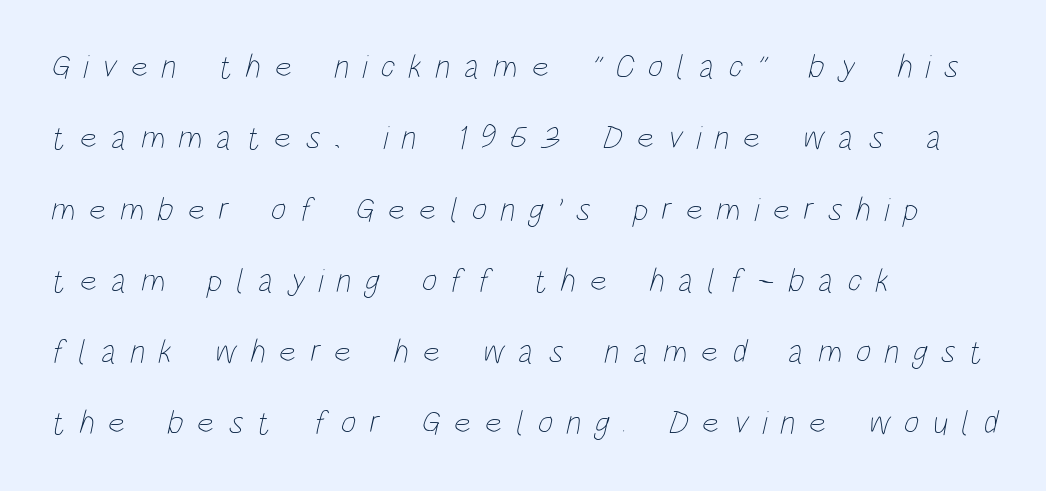
The passage shown is typed in a proportional face where columns would drift. You could only call the tracking loose — the letters float apart. The rag falls on the right side of this text block. Stems and bowls with no extra thickness — not bold. Is there much room between lines? Yes — plenty of vertical air separates them. The zone under the glyphs is completely vacant.
